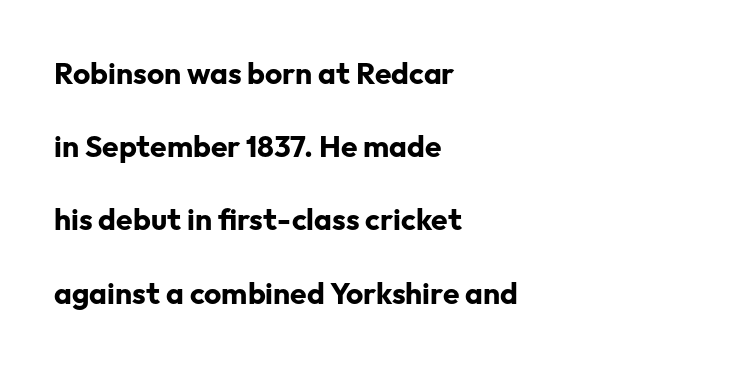
The image shows 30 px bold sans-serif type, upright; set left-aligned, loose line spacing (2.44x), normal letter spacing, not underlined; low stroke contrast and a medium x-height.
